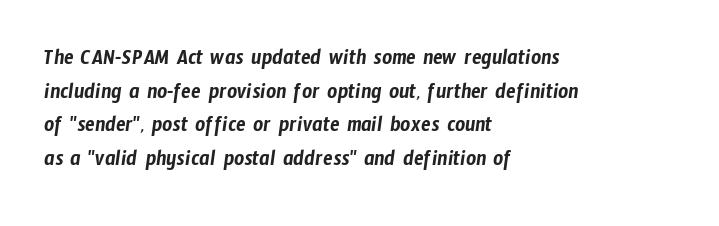
The image shows 22 px text type; set left-aligned, normal line spacing (1.53x), normal letter spacing, not underlined.
